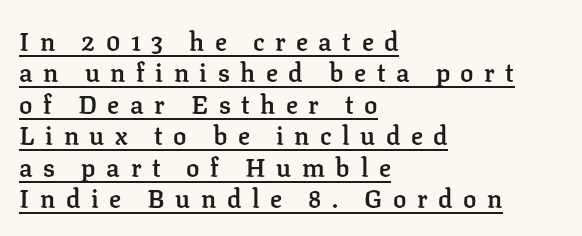
{"italic": "no", "bold": "semi", "underline": "yes", "align": "left", "line_spacing": "normal", "line_spacing_ratio": 1.26, "letter_spacing": "wide", "letter_spacing_em": 0.42, "glyph_px": 25}
